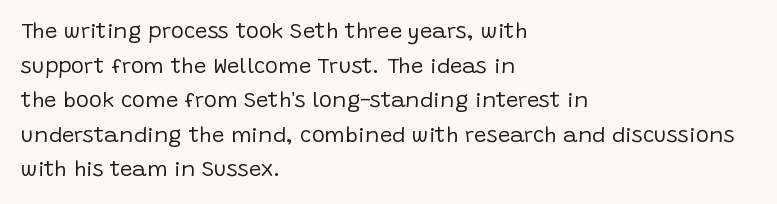
Which margin do the lines hug? The left one — the right edge is uneven. This is roman type, the default non-slanted kind. Summary of vertical rhythm: regular, with standard interline spacing. These glyphs show unthickened strokes, regular width or finer. The rendering keeps characters at their native spacing. The gap between lines stays unmarked.
